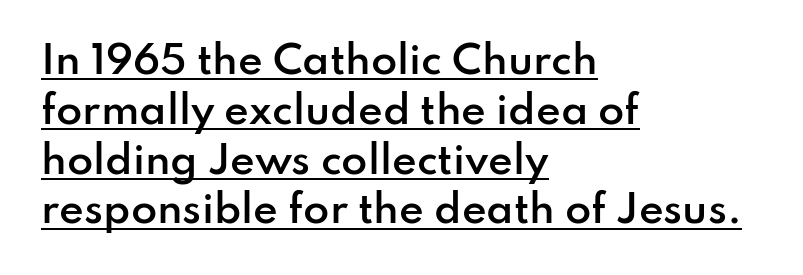
{"serif": "no", "italic": "no", "bold": "semi", "weight": "semibold", "width": "normal", "stroke_contrast": "low", "x_height": "small", "monospaced": "no", "underline": "yes", "align": "left", "line_spacing": "normal", "line_spacing_ratio": 1.31, "letter_spacing": "normal", "letter_spacing_em": 0.0, "glyph_px": 38}
